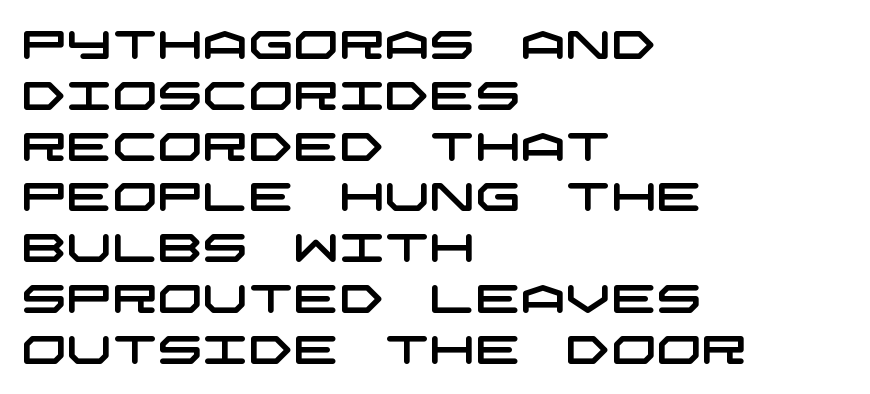
{"serif": "no", "width": "wide", "stroke_contrast": "low", "x_height": "large", "underline": "no", "align": "left", "line_spacing": "normal", "line_spacing_ratio": 1.27, "letter_spacing": "normal", "letter_spacing_em": 0.0, "glyph_px": 40}
